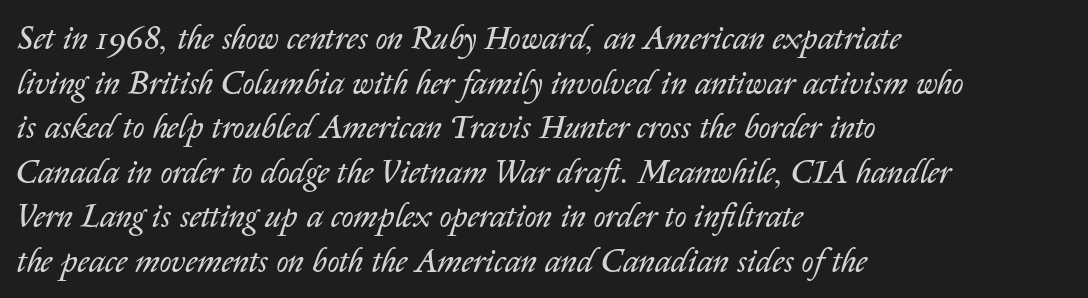
{"italic": "yes", "lean": "right", "slant_degrees": 14, "bold": "no", "weight": "regular", "width": "normal", "stroke_contrast": "low", "x_height": "medium", "monospaced": "no", "underline": "no", "align": "left", "line_spacing": "normal", "line_spacing_ratio": 1.35, "letter_spacing": "normal", "letter_spacing_em": 0.0, "glyph_px": 33}
